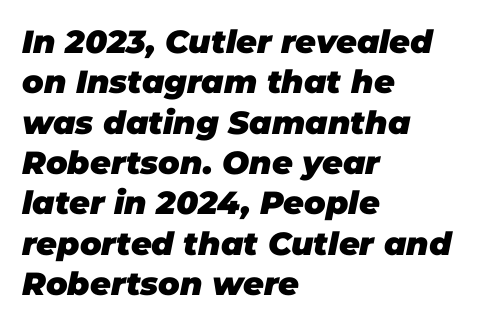
Q: Is the text bold? A: Yes.
Q: Is the text italic (slanted)? A: Yes, it leans right by about 11 degrees.
Q: Is the text underlined? A: No.
Q: How is the paragraph aligned? A: Left-aligned.
Q: Is the spacing between letters normal or unusually wide? A: Normal.
Q: Is the spacing between lines tight, normal or loose? A: Normal.
Q: Width (condensed, normal, or wide)? A: Normal.
Q: Stroke contrast? A: Low.
Q: x-height? A: Large.
Q: Monospaced? A: No.
